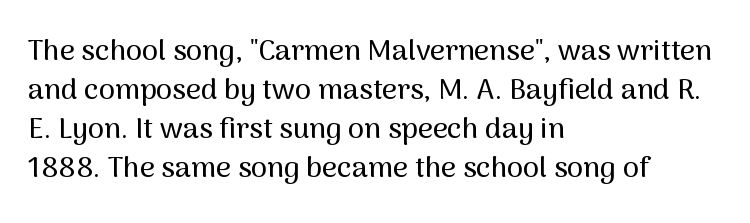
{"serif": "no", "italic": "no", "width": "normal", "stroke_contrast": "medium", "x_height": "medium", "monospaced": "no", "underline": "no", "align": "left", "line_spacing": "normal", "line_spacing_ratio": 1.35, "letter_spacing": "normal", "letter_spacing_em": 0.0, "glyph_px": 29}
